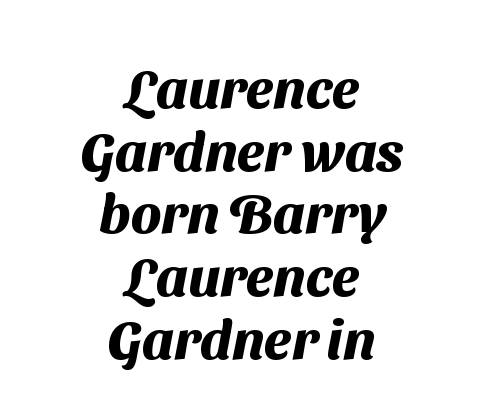
This is sans-serif lettering, the kind often seen on screens and signage. Looks like regular typesetting: each glyph gets only the width it needs. Words float on clear page, feet unadorned. Look at the tracking — it's just the regular setting, nothing added.
